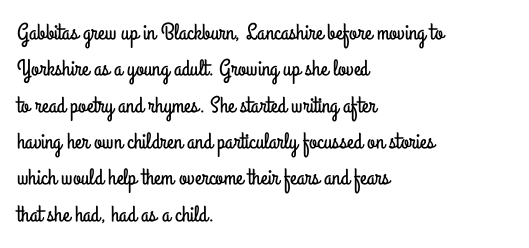
Style check: upright. Honestly, the letter spacing is just normal — you wouldn't notice it. Short and long lines alike share a common starting point at left. Any mark beneath the type? The region is blank. Interline gaps are of average width in this sample.
